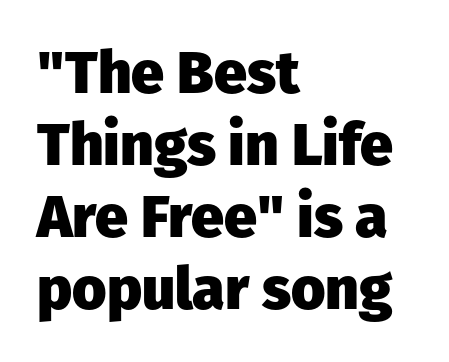
{"serif": "no", "italic": "no", "bold": "yes", "weight": "heavy", "width": "normal", "stroke_contrast": "low", "x_height": "medium", "monospaced": "no", "underline": "no", "align": "left", "line_spacing_ratio": 1.22, "letter_spacing": "normal", "letter_spacing_em": 0.0, "glyph_px": 59}
